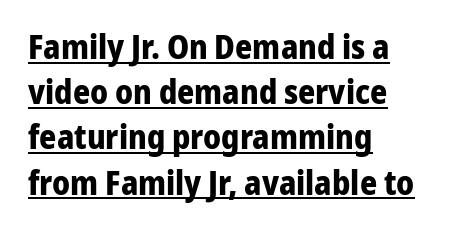
Think of a printed novel: that variable character pitch is what you see here. The specimen reads as upright at a glance. Stroke terminals: plain, sans-serif. Horizontal alignment here is leftward, the default for most running prose. What weight is shown? A full bold with thick strokes.
